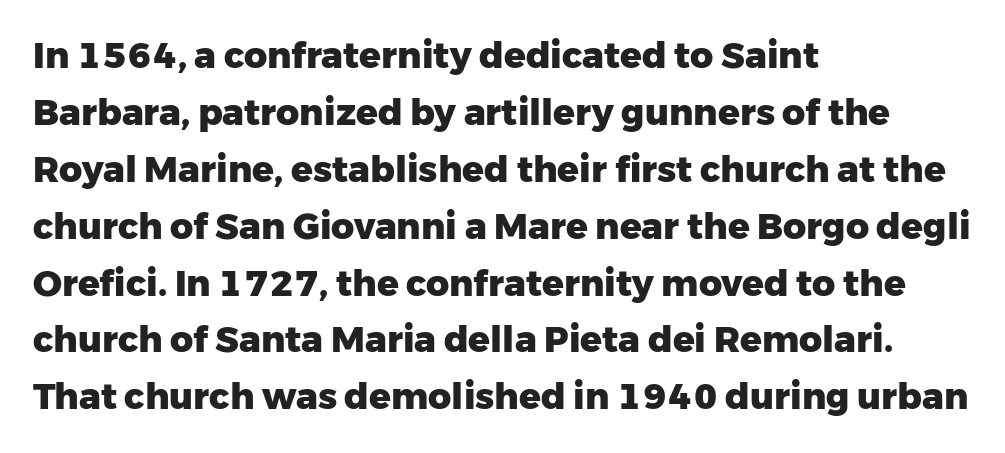
Spacing verdict: proportional, widths tailored to each character. The gap between lines stays unmarked. The compositor pushed each line to the left boundary. This rendering employs a face without finishing strokes, i.e., a sans-serif. Tracking here is standard; glyphs follow each other at the usual distance.
